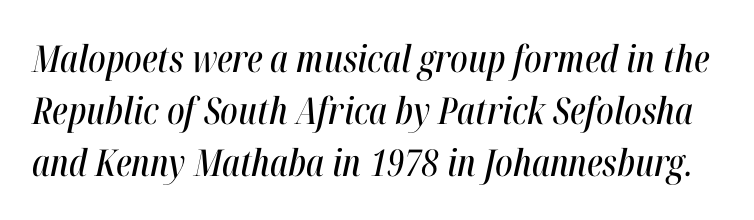
Looks like regular typesetting: each glyph gets only the width it needs. The type is set solid horizontally, with unmodified tracking. One glance says typical: line gaps are just what's usual. Rule under the text: the space is simply empty. Is the type slanted? Yes — the strokes lean at a clear angle.
